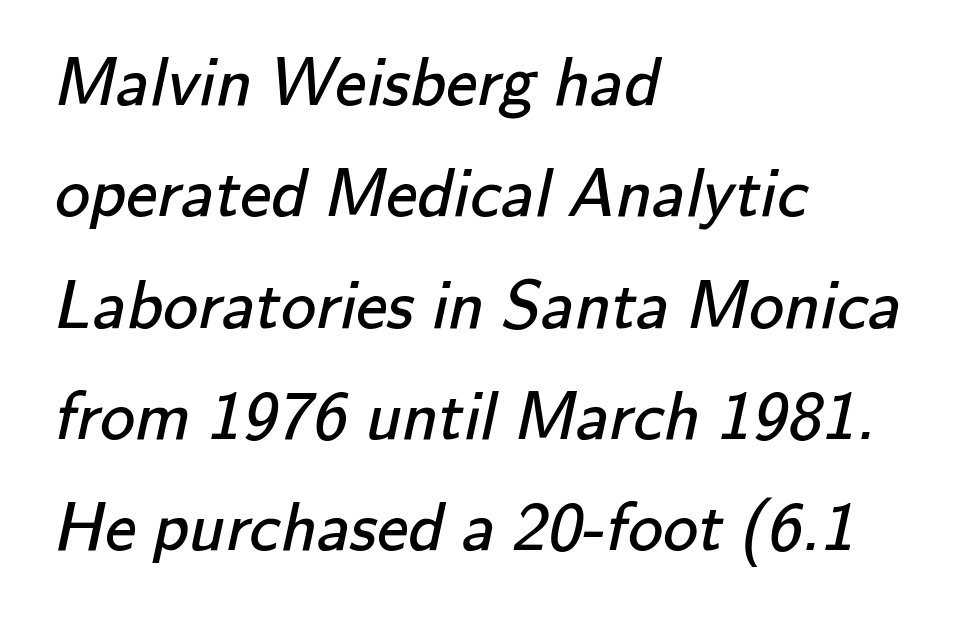
{"serif": "no", "bold": "no", "weight": "regular", "width": "normal", "stroke_contrast": "low", "x_height": "small", "monospaced": "no", "underline": "no", "align": "left", "line_spacing": "normal", "line_spacing_ratio": 1.59, "letter_spacing": "normal", "letter_spacing_em": 0.0, "glyph_px": 70}
